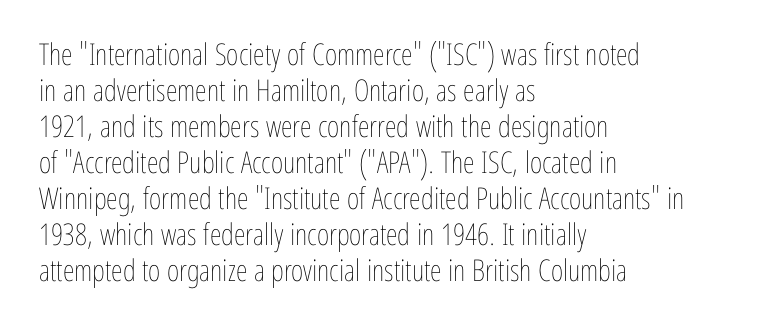
Do the characters align in a grid? No, the font is proportional. Every character sits straight up, as roman type does. There is no visible air inserted between adjacent glyphs. The paragraph has a hard left edge and a soft right edge. The passage shown is not underscored anywhere. Ink coverage per letter is moderate at most.
